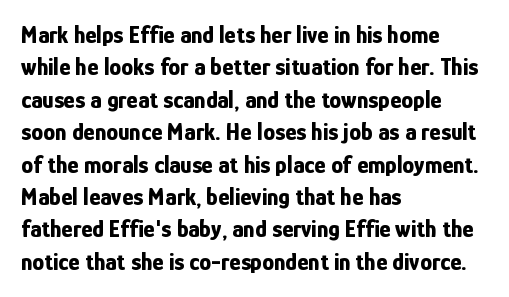
{"italic": "no", "bold": "yes", "underline": "no", "align": "left", "line_spacing": "normal", "line_spacing_ratio": 1.35, "letter_spacing": "normal", "letter_spacing_em": 0.0, "glyph_px": 24}
